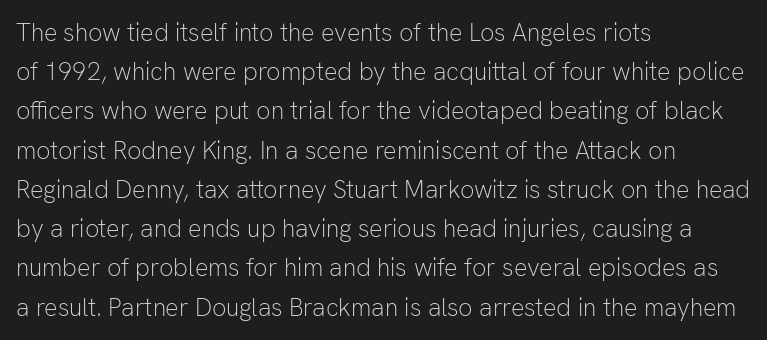
{"italic": "no", "bold": "no", "underline": "no", "align": "left", "line_spacing": "normal", "line_spacing_ratio": 1.57, "letter_spacing": "normal", "letter_spacing_em": 0.0, "glyph_px": 25}
